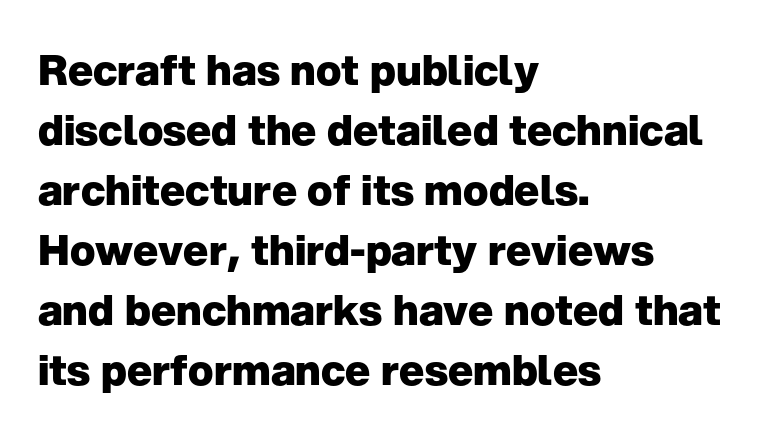
The image shows 42 px heavy sans-serif type, upright; set left-aligned, normal line spacing (1.43x), normal letter spacing, not underlined; low stroke contrast and a medium x-height.
